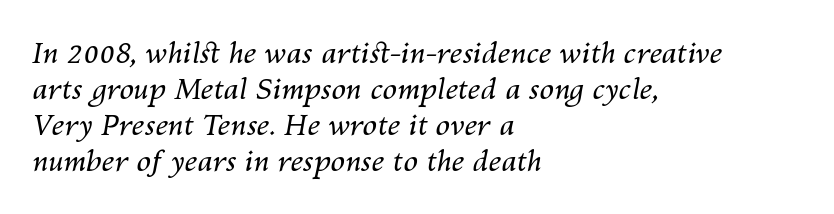
No chunkiness to these letters — they're not bold. Do the characters align in a grid? No, the font is proportional. Plain, unruled lines of type. No extra tracking has been applied to these lines. This rendering uses left alignment, leaving the right contour irregular.
